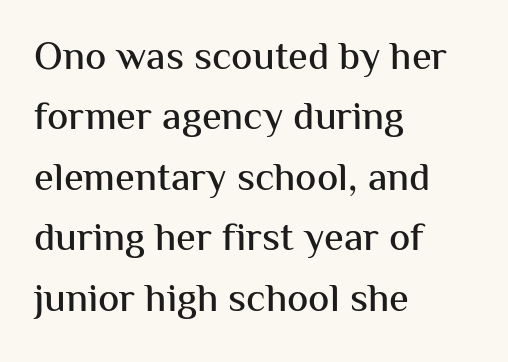
Q: Is the text italic (slanted)? A: No, it is upright.
Q: Is the typeface a serif or a sans-serif typeface? A: Sans-serif.
Q: Is the text underlined? A: No.
Q: How is the paragraph aligned? A: Left-aligned.
Q: Is the spacing between letters normal or unusually wide? A: Normal.
Q: Is the spacing between lines tight, normal or loose? A: Normal.
Q: Width (condensed, normal, or wide)? A: Normal.
Q: Stroke contrast? A: Medium.
Q: x-height? A: Medium.
Q: Monospaced? A: No.
